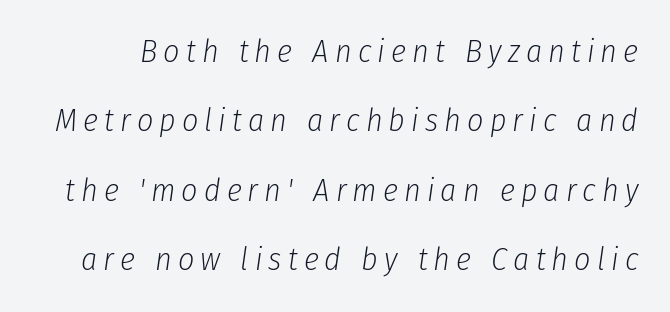
The image shows 32 px light, condensed type, italic (leaning right); set loose line spacing (2.17x), not underlined; low stroke contrast and a medium x-height.
